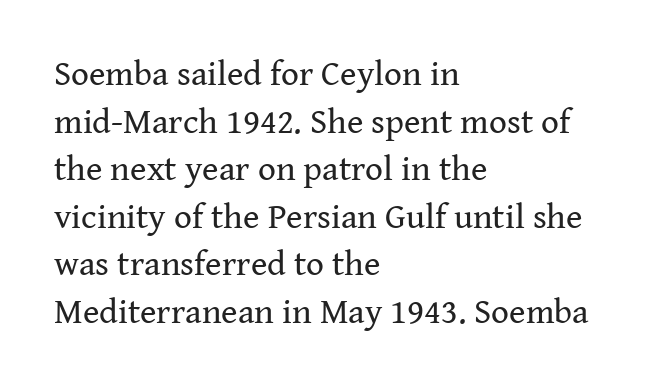
The image shows 35 px regular-weight serif type, upright; set left-aligned, normal line spacing (1.36x), normal letter spacing, not underlined; medium stroke contrast and a medium x-height.
